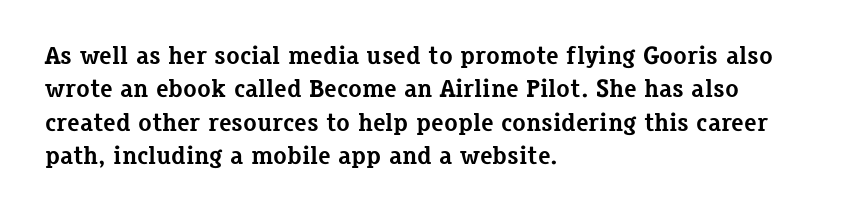
The image shows 25 px bold type, upright; set left-aligned, normal line spacing (1.34x), normal letter spacing, not underlined.
